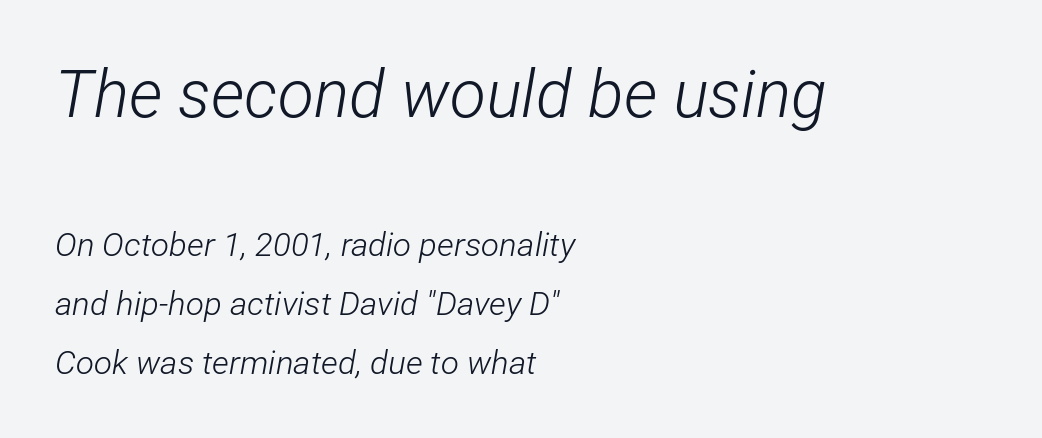
Q: Is the text bold? A: No.
Q: Is the text italic (slanted)? A: Yes, it leans right by about 12 degrees.
Q: Is the text underlined? A: No.
Q: How is the paragraph aligned? A: Left-aligned.
Q: Is the spacing between letters normal or unusually wide? A: Normal.
Q: Which block of text is set in a larger size, the first (top) or the second (bottom)? A: The first (top) one.
Q: Width (condensed, normal, or wide)? A: Condensed.
Q: Stroke contrast? A: Low.
Q: x-height? A: Medium.
Q: Monospaced? A: No.
